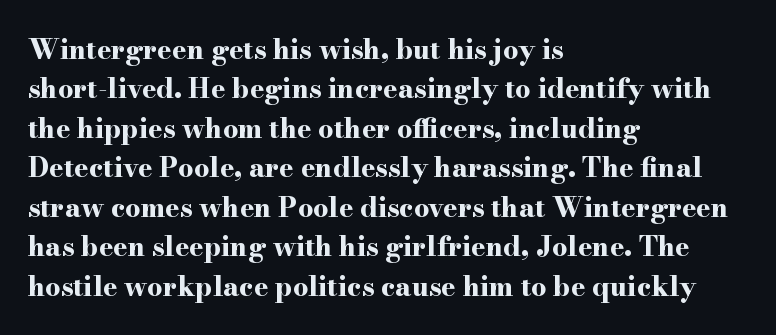
The line texture is even and compact thanks to regular tracking. Notice how the passage keeps a crisp vertical edge on the left only. Rendered with straight, roman letterforms. A bare baseline throughout the passage. One glance says typical: line gaps are just what's usual.
